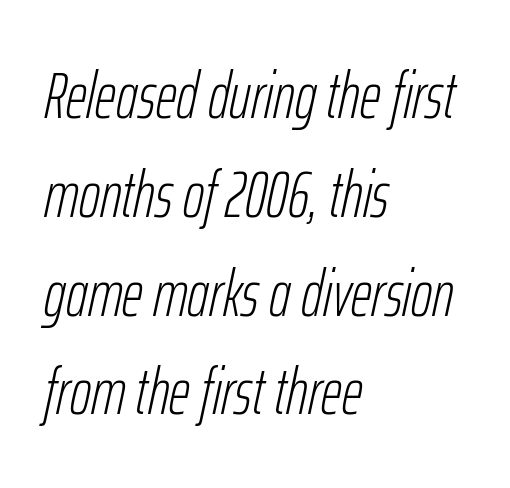
{"italic": "yes", "lean": "right", "slant_degrees": 12, "bold": "no", "weight": "light", "width": "condensed", "stroke_contrast": "low", "x_height": "medium", "monospaced": "no", "underline": "no", "align": "left", "line_spacing": "normal", "line_spacing_ratio": 1.52, "letter_spacing": "normal", "letter_spacing_em": 0.0, "glyph_px": 65}
